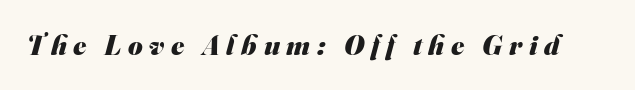
{"serif": "no", "bold": "yes", "weight": "heavy", "width": "normal", "stroke_contrast": "medium", "x_height": "small", "monospaced": "no", "underline": "no", "letter_spacing": "wide", "letter_spacing_em": 0.24, "glyph_px": 28}
